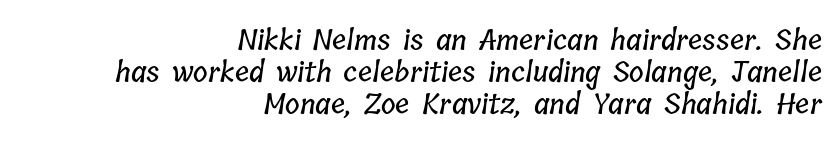
Q: Is the text underlined? A: No.
Q: How is the paragraph aligned? A: Right-aligned.
Q: Is the spacing between letters normal or unusually wide? A: Normal.
Q: Is the spacing between lines tight, normal or loose? A: Tight.
Q: Width (condensed, normal, or wide)? A: Condensed.
Q: Stroke contrast? A: Low.
Q: x-height? A: Medium.
Q: Monospaced? A: No.
